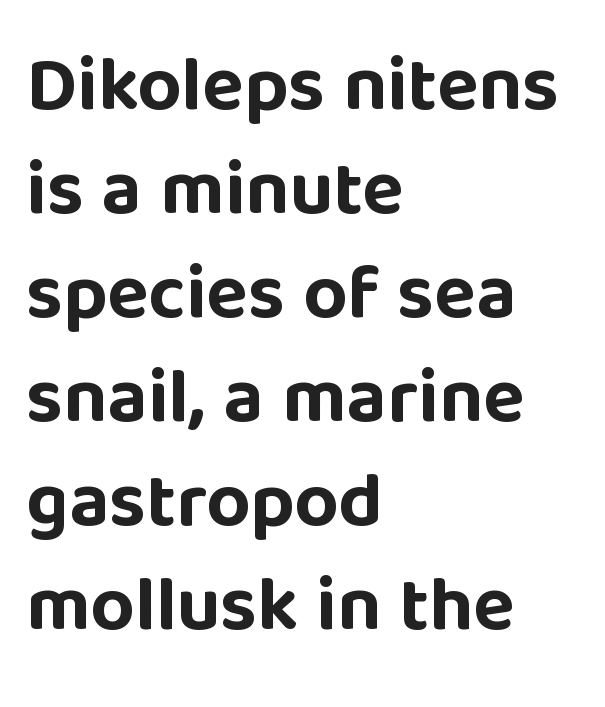
Posture: upright roman. The specimen omits any rule beneath the text block's lines. Baseline-to-baseline distance is the conventional proportion of letter height. Thick stems and heavy bowls — unmistakably bold. Letterform terminals end flat and unadorned throughout the passage.
